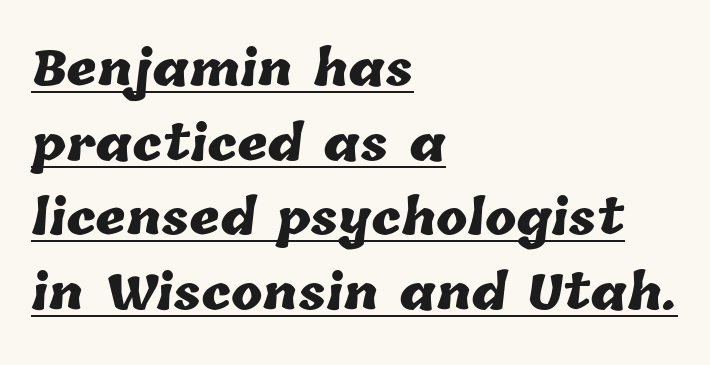
Q: Is the text bold? A: Yes.
Q: Is the text underlined? A: Yes.
Q: How is the paragraph aligned? A: Left-aligned.
Q: Is the spacing between letters normal or unusually wide? A: Normal.
Q: Is the spacing between lines tight, normal or loose? A: Normal.
Q: Width (condensed, normal, or wide)? A: Normal.
Q: Stroke contrast? A: Low.
Q: x-height? A: Medium.
Q: Monospaced? A: No.
